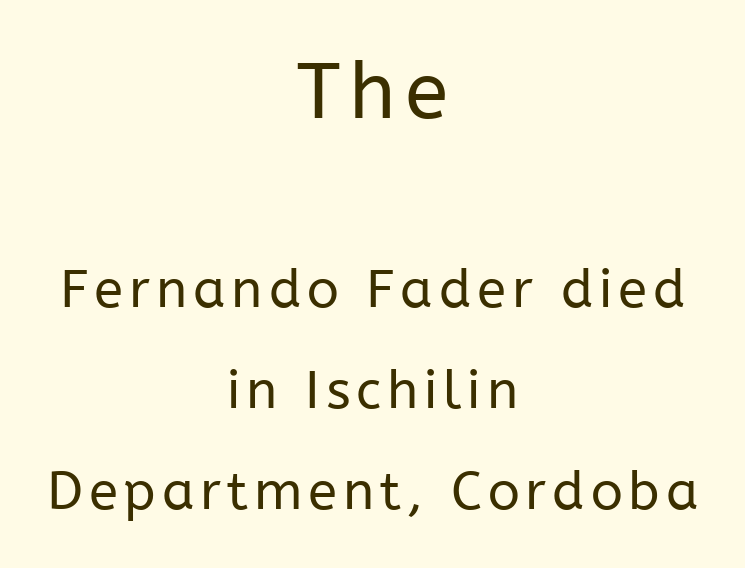
The image shows 79 px regular-weight sans-serif type, upright; set centered, loose line spacing (1.9x), not underlined; the first (top) block is 1.49x larger; low stroke contrast and a medium x-height.
